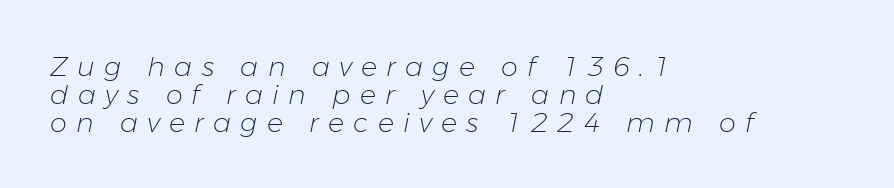
The image shows 27 px text type, italic (leaning right); set left-aligned, tight line spacing (1.03x), unusually wide letter spacing (+0.34 em), not underlined.
